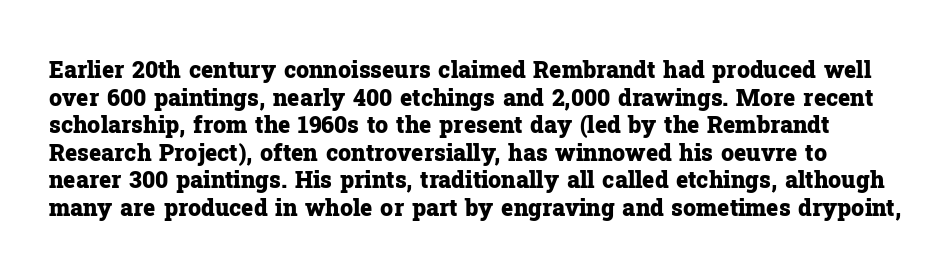
{"italic": "no", "bold": "yes", "underline": "no", "line_spacing_ratio": 1.2, "letter_spacing": "normal", "letter_spacing_em": 0.0, "glyph_px": 23}
